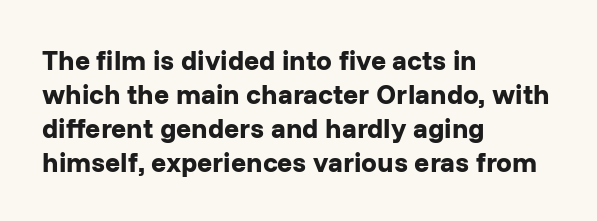
Proportional: the letters do not fall into vertical columns. The type sits square on the baseline with zero lean. Reading down the block, your eye returns to a fixed left position each line. Just letters on the line, the space beneath them empty. Nobody touched the tracking dial on this one.
